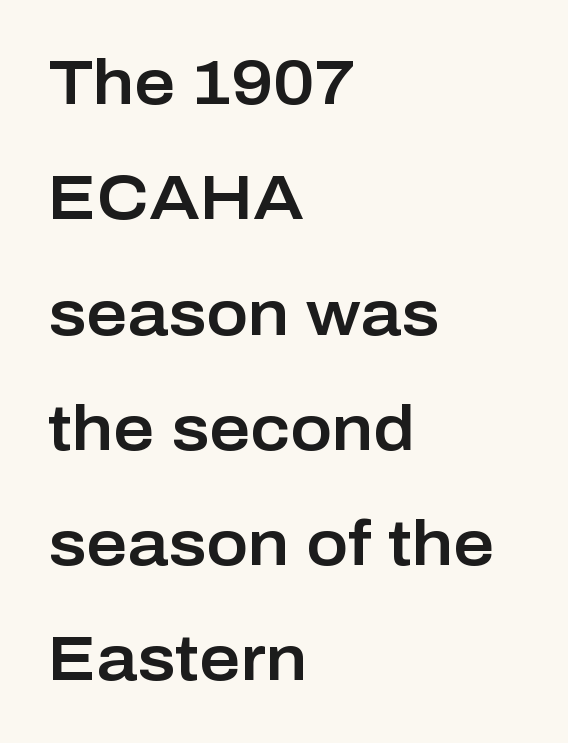
The image shows 63 px sans-serif type, upright; set left-aligned, line spacing 1.83x, normal letter spacing, not underlined; low stroke contrast and a medium x-height.
